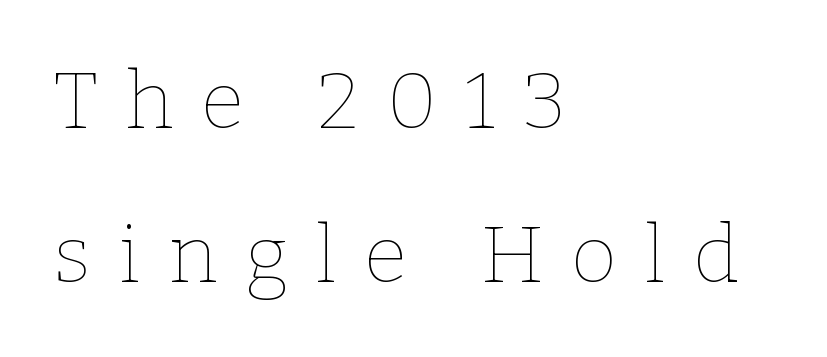
{"italic": "no", "bold": "no", "weight": "thin", "width": "normal", "stroke_contrast": "low", "x_height": "medium", "monospaced": "no", "underline": "no", "align": "left", "line_spacing": "loose", "line_spacing_ratio": 1.92, "letter_spacing": "wide", "letter_spacing_em": 0.34, "glyph_px": 80}
